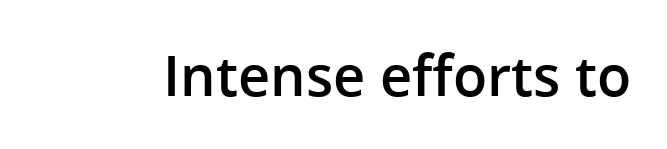
{"serif": "no", "italic": "no", "bold": "semi", "weight": "semibold", "width": "normal", "stroke_contrast": "low", "x_height": "medium", "monospaced": "no", "underline": "no", "letter_spacing": "normal", "letter_spacing_em": 0.0, "glyph_px": 56}
